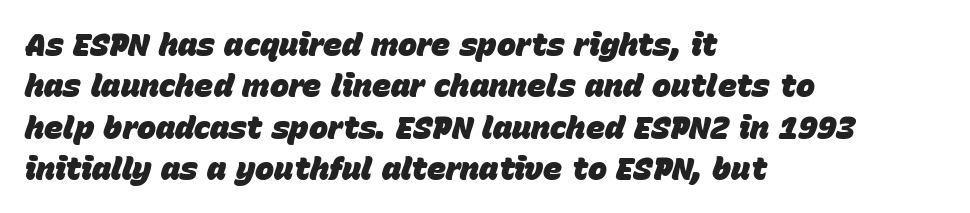
Q: Is the text bold? A: Yes.
Q: Is the text italic (slanted)? A: Yes, it leans right by about 15 degrees.
Q: Is the text underlined? A: No.
Q: How is the paragraph aligned? A: Left-aligned.
Q: Is the spacing between letters normal or unusually wide? A: Normal.
Q: Is the spacing between lines tight, normal or loose? A: Normal.
Q: Width (condensed, normal, or wide)? A: Normal.
Q: Stroke contrast? A: Low.
Q: x-height? A: Large.
Q: Monospaced? A: No.
